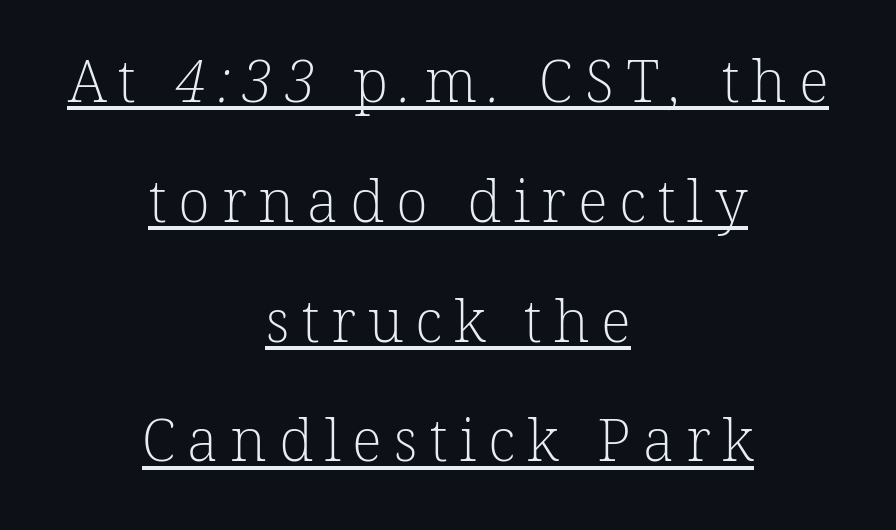
{"serif": "yes", "bold": "no", "weight": "light", "width": "normal", "stroke_contrast": "low", "x_height": "medium", "monospaced": "no", "underline": "yes", "align": "center", "line_spacing": "loose", "line_spacing_ratio": 2.03, "letter_spacing": "wide", "letter_spacing_em": 0.2, "glyph_px": 59}
